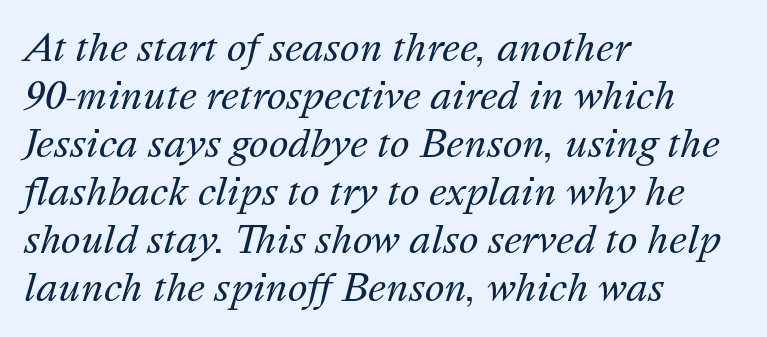
The image shows 37 px regular-weight type, italic (leaning right); set left-aligned, normal line spacing (1.3x), normal letter spacing, not underlined; medium stroke contrast and a medium x-height.
